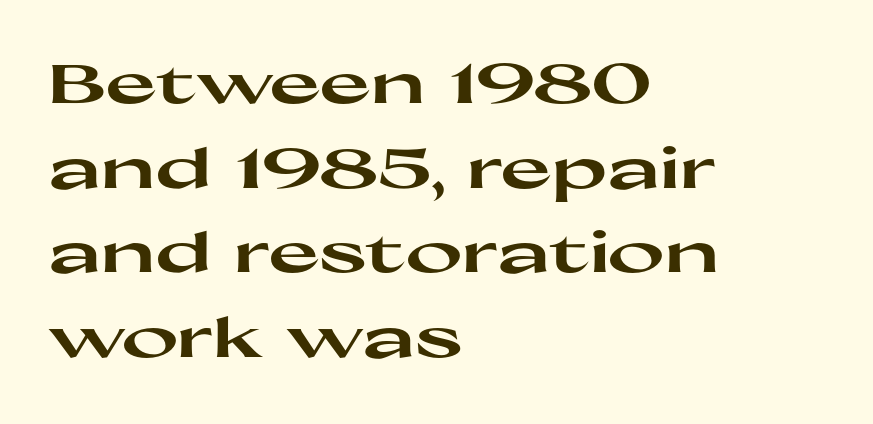
The image shows 55 px heavy, wide sans-serif type, upright; set left-aligned, normal line spacing (1.54x), normal letter spacing, not underlined; high stroke contrast and a medium x-height.
